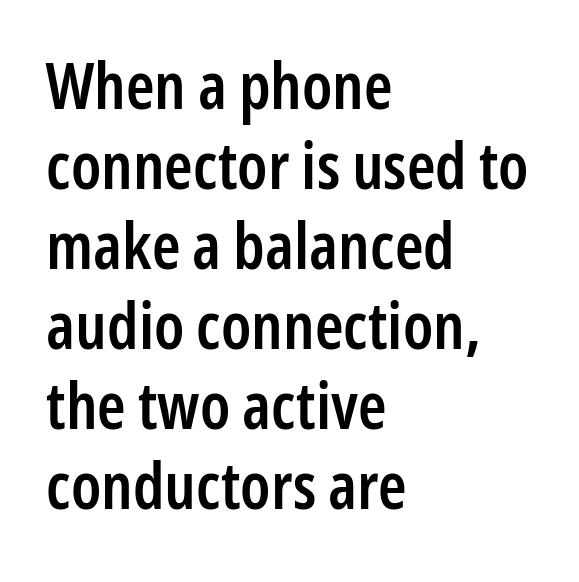
{"serif": "no", "italic": "no", "bold": "semi", "weight": "semibold", "width": "condensed", "stroke_contrast": "low", "x_height": "medium", "monospaced": "no", "underline": "no", "align": "left", "line_spacing_ratio": 1.23, "letter_spacing": "normal", "letter_spacing_em": 0.0, "glyph_px": 65}
